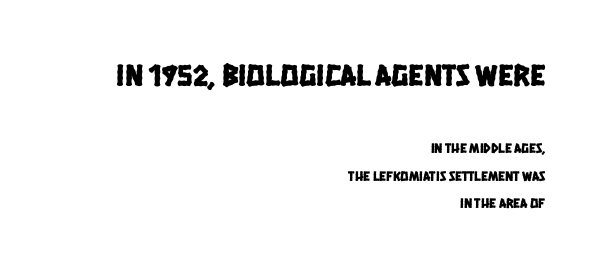
Proportional: the letters do not fall into vertical columns. You could fit nearly another row in the gap between these rows. Underlining? Definitely not there. Whoever set this made the first block the dominant, larger element.
